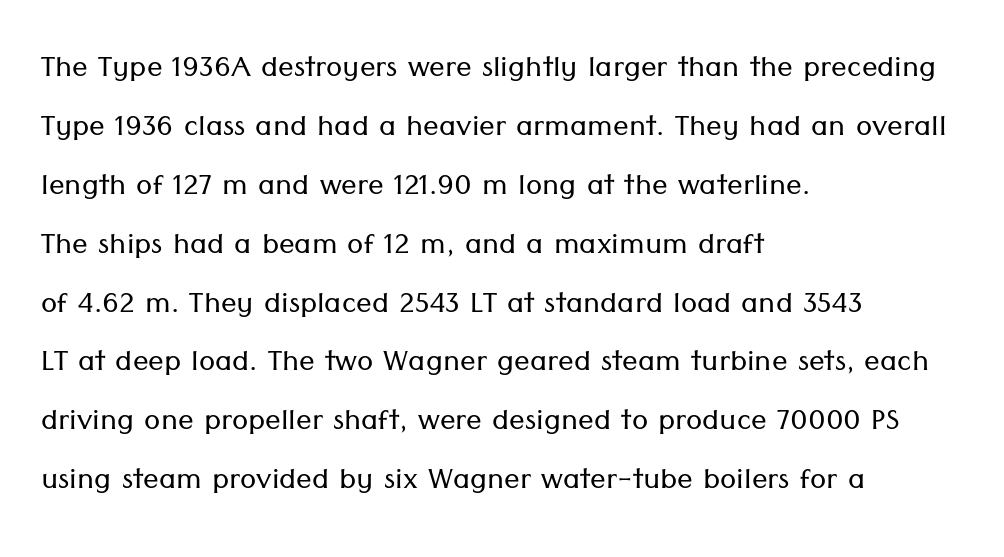
{"serif": "no", "italic": "no", "bold": "no", "weight": "light", "width": "normal", "stroke_contrast": "low", "x_height": "medium", "monospaced": "no", "underline": "no", "align": "left", "line_spacing": "normal", "line_spacing_ratio": 1.51, "letter_spacing": "normal", "letter_spacing_em": 0.0, "glyph_px": 39}
